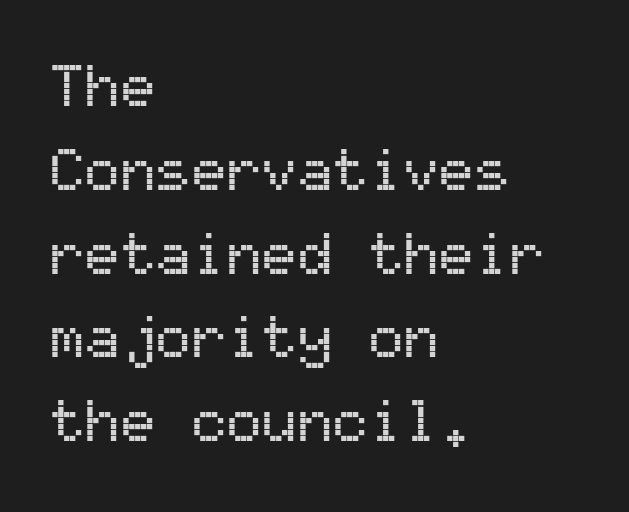
{"serif": "no", "italic": "no", "width": "normal", "stroke_contrast": "medium", "x_height": "medium", "monospaced": "yes", "underline": "no", "align": "left", "line_spacing": "normal", "line_spacing_ratio": 1.42, "letter_spacing": "normal", "letter_spacing_em": 0.0, "glyph_px": 59}
